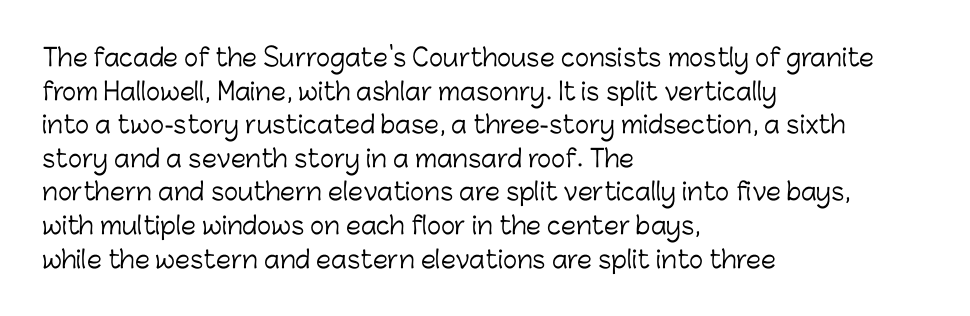
Q: Is the text bold? A: No.
Q: Is the text italic (slanted)? A: No, it is upright.
Q: Is the text underlined? A: No.
Q: How is the paragraph aligned? A: Left-aligned.
Q: Is the spacing between letters normal or unusually wide? A: Normal.
Q: Is the spacing between lines tight, normal or loose? A: Normal.
